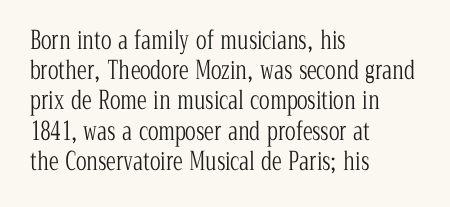
{"italic": "no", "bold": "no", "underline": "no", "align": "left", "line_spacing_ratio": 1.21, "letter_spacing": "normal", "letter_spacing_em": 0.0, "glyph_px": 25}
